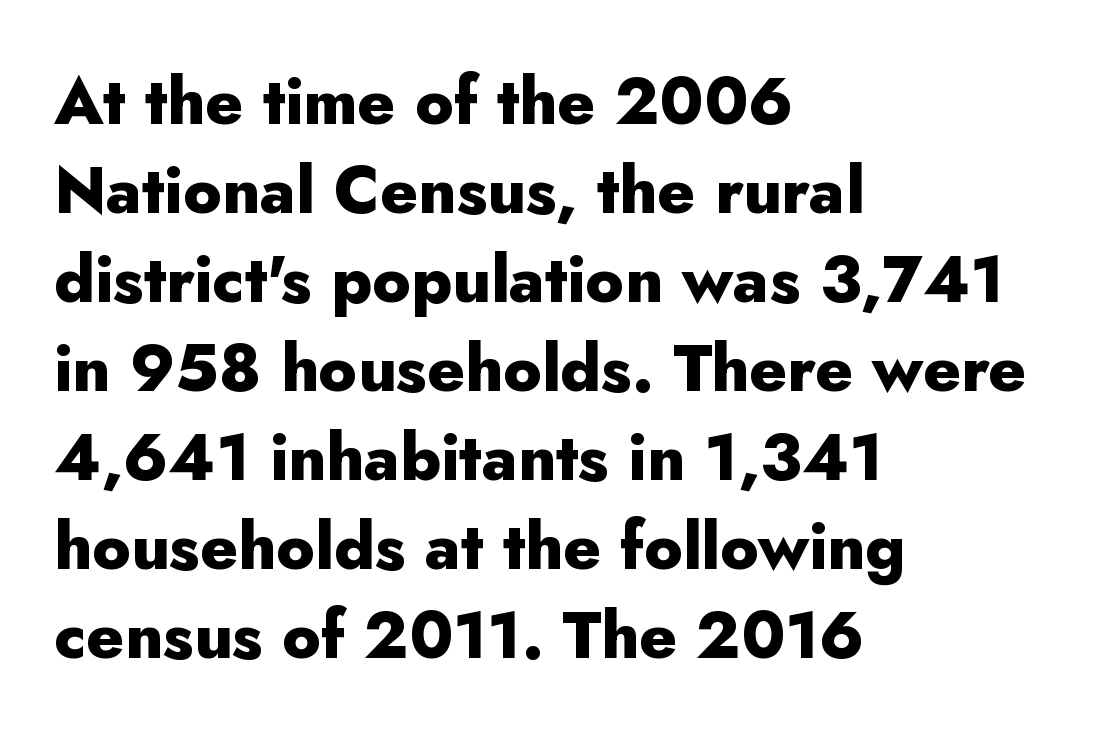
Every stem runs plumb, perpendicular to the baseline. Observe the ordinary spacing: letters are neighbours, not strangers. Descender tails drop into unmarked territory. Summary of weight: heavy, a full bold. These lines are composed in type without serifs. Compared with a centered layout, this one pins lines to the left instead.
